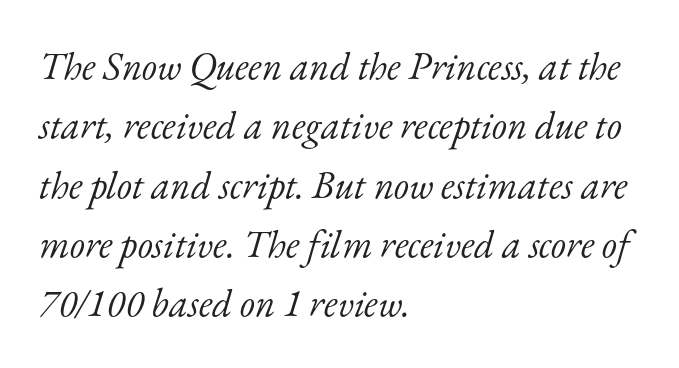
{"serif": "yes", "italic": "yes", "lean": "right", "slant_degrees": 17, "bold": "no", "weight": "light", "width": "normal", "stroke_contrast": "low", "x_height": "small", "monospaced": "no", "underline": "no", "align": "left", "line_spacing": "normal", "line_spacing_ratio": 1.52, "letter_spacing": "normal", "letter_spacing_em": 0.0, "glyph_px": 39}
